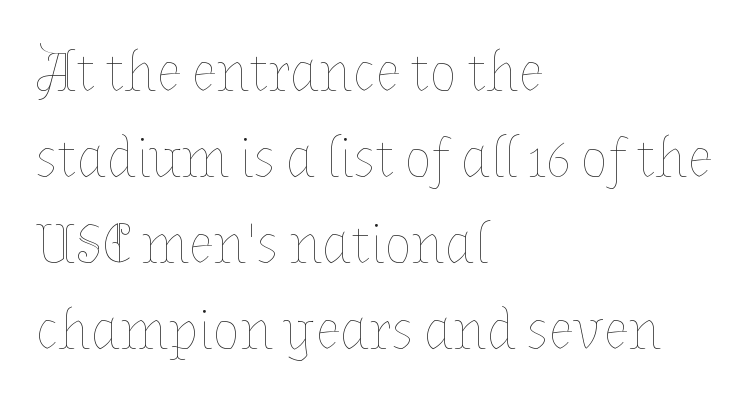
The typography opts for an upright posture over an oblique one. Which margin do the lines hug? The left one — the right edge is uneven. The space beneath each line is pristine and unruled. Proportional: the letters do not fall into vertical columns.
